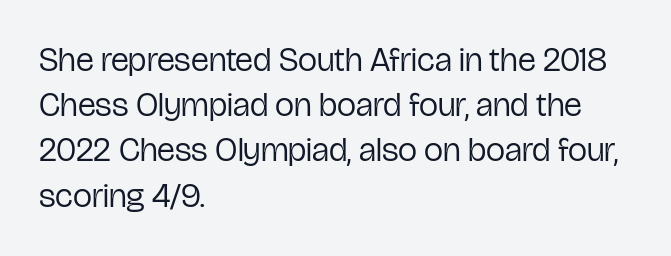
Only glyphs here, with clear space below each row. Vertically, the passage feels balanced, rows spaced as you'd expect. Each word holds together tightly as a unit, with standard inter-letter gaps. I'd call this a sans setting — the letters go barefoot.
